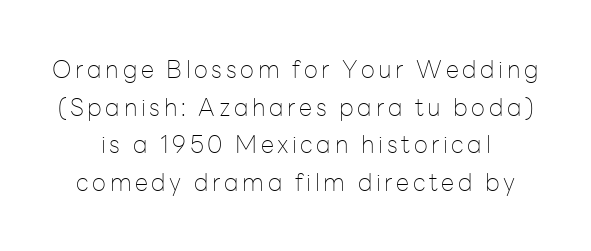
Q: Is the text bold? A: No.
Q: Is the text italic (slanted)? A: No, it is upright.
Q: Is the text underlined? A: No.
Q: Is the spacing between lines tight, normal or loose? A: Normal.
